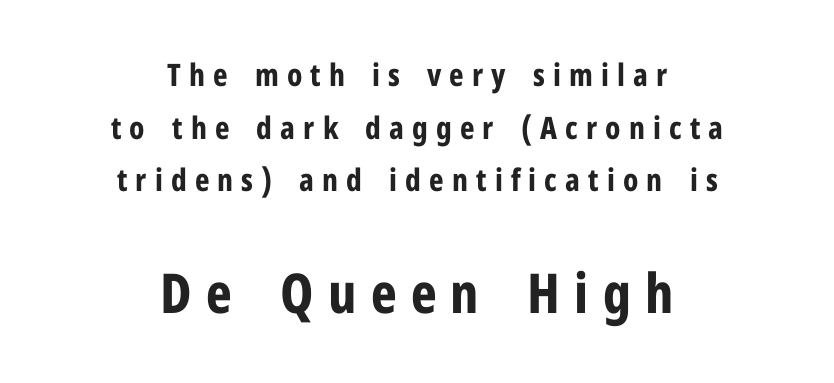
{"serif": "no", "italic": "no", "bold": "yes", "weight": "bold", "width": "condensed", "stroke_contrast": "low", "x_height": "medium", "monospaced": "no", "underline": "no", "align": "center", "line_spacing": "normal", "line_spacing_ratio": 1.7, "letter_spacing": "wide", "letter_spacing_em": 0.26, "larger_block": "second", "size_ratio": 1.77, "glyph_px": 55}
